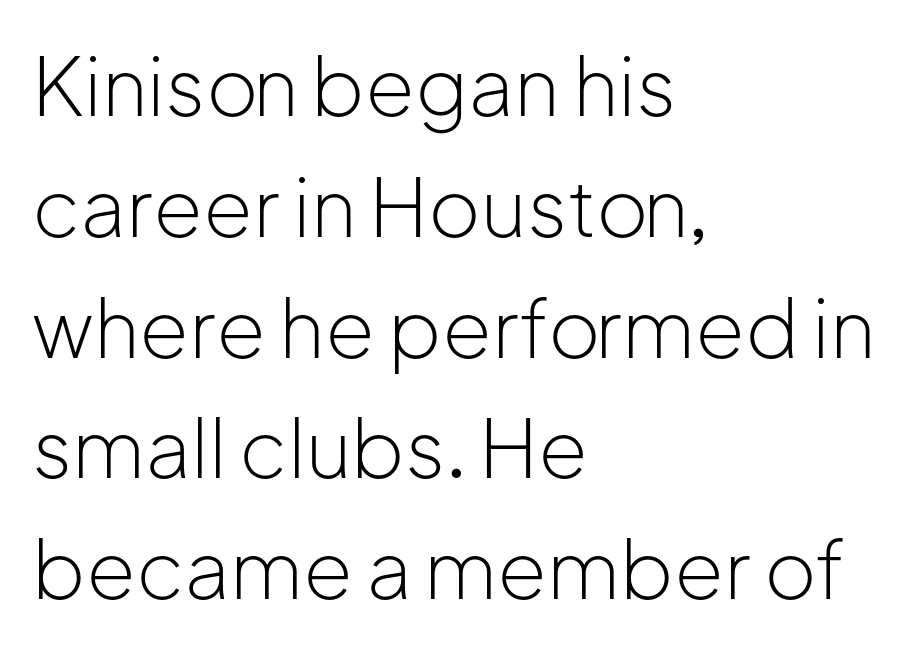
{"serif": "no", "italic": "no", "bold": "no", "weight": "light", "width": "normal", "stroke_contrast": "low", "x_height": "medium", "monospaced": "no", "underline": "no", "align": "left", "line_spacing": "normal", "line_spacing_ratio": 1.51, "letter_spacing": "normal", "letter_spacing_em": 0.0, "glyph_px": 80}
